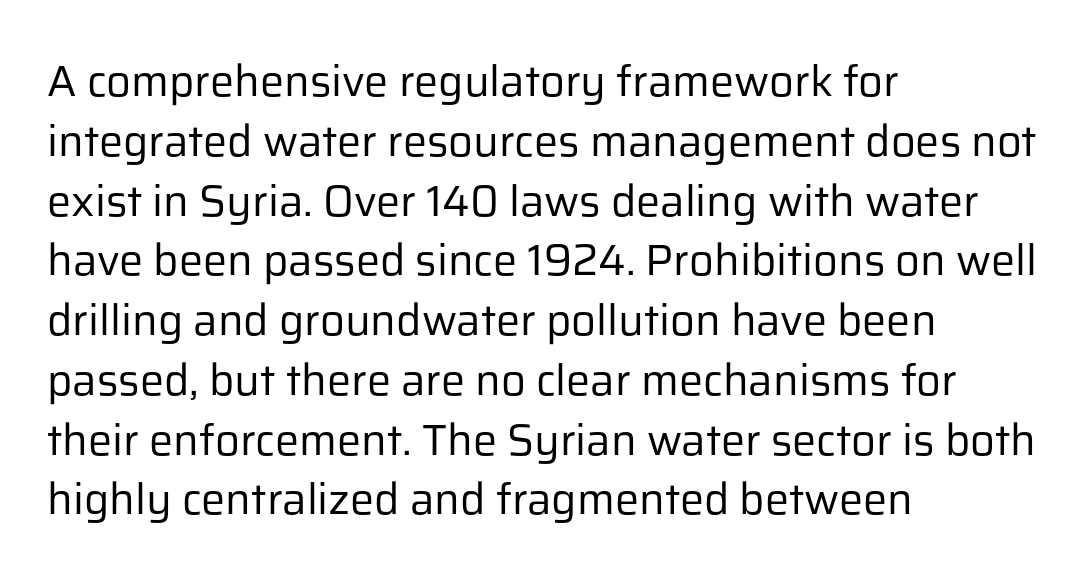
Q: Is the text bold? A: No.
Q: Is the text italic (slanted)? A: No, it is upright.
Q: Is the typeface a serif or a sans-serif typeface? A: Sans-serif.
Q: Is the text underlined? A: No.
Q: How is the paragraph aligned? A: Left-aligned.
Q: Is the spacing between letters normal or unusually wide? A: Normal.
Q: Is the spacing between lines tight, normal or loose? A: Normal.
Q: Width (condensed, normal, or wide)? A: Normal.
Q: Stroke contrast? A: Low.
Q: x-height? A: Medium.
Q: Monospaced? A: No.
